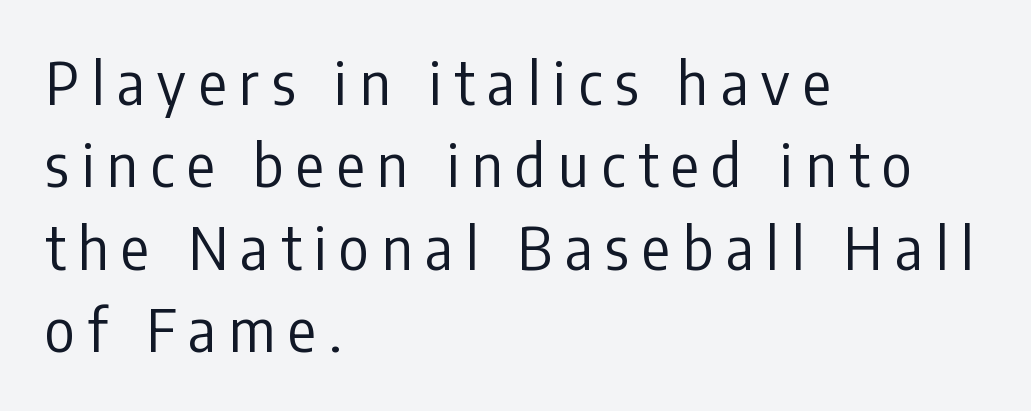
{"serif": "no", "italic": "no", "bold": "no", "weight": "regular", "width": "condensed", "stroke_contrast": "low", "x_height": "medium", "monospaced": "no", "underline": "no", "align": "left", "line_spacing": "normal", "line_spacing_ratio": 1.42, "letter_spacing": "wide", "letter_spacing_em": 0.22, "glyph_px": 58}
